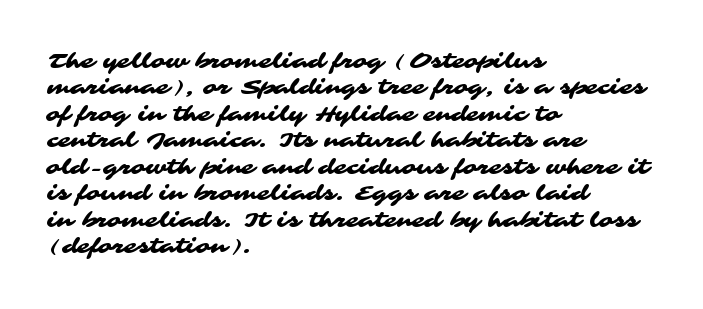
{"underline": "no", "align": "left", "line_spacing": "normal", "line_spacing_ratio": 1.26, "letter_spacing": "normal", "letter_spacing_em": 0.0, "glyph_px": 21}
